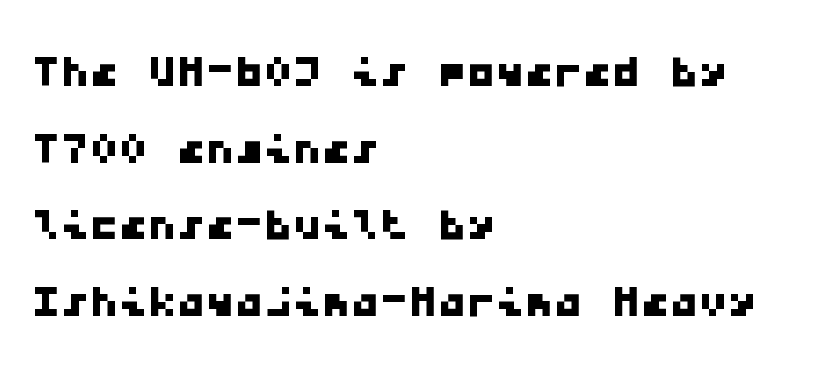
The image shows 58 px wide sans-serif type, monospaced; set left-aligned, normal line spacing (1.32x), normal letter spacing, not underlined; low stroke contrast and a medium x-height.
